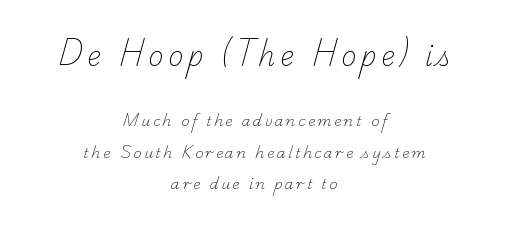
Q: Is the text bold? A: No.
Q: Is the text underlined? A: No.
Q: How is the paragraph aligned? A: Centered.
Q: Is the spacing between lines tight, normal or loose? A: Loose.
Q: Which block of text is set in a larger size, the first (top) or the second (bottom)? A: The first (top) one.
